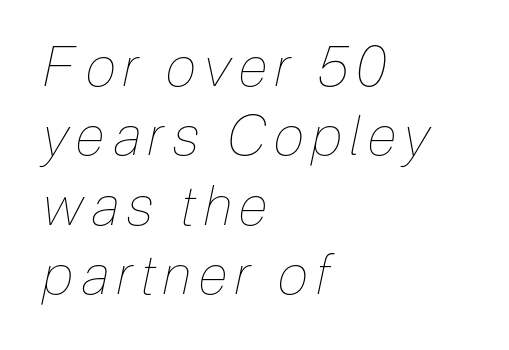
{"italic": "yes", "lean": "right", "slant_degrees": 12, "bold": "no", "weight": "thin", "width": "condensed", "stroke_contrast": "low", "x_height": "medium", "monospaced": "no", "underline": "no", "align": "left", "line_spacing": "normal", "line_spacing_ratio": 1.26, "glyph_px": 55}
